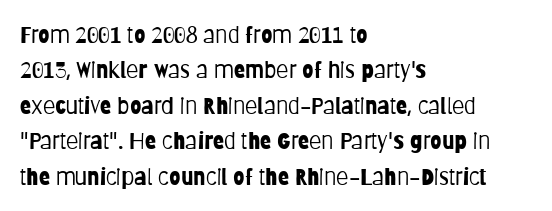
The face looks like a standard text weight, possibly lighter. Vertical strokes here are truly vertical. These lines keep a tight, regular rhythm from letter to letter. Leading matches the norm, producing a regular column. Left-aligned paragraph, ragged on the right. The space directly below the letters is spotless.
